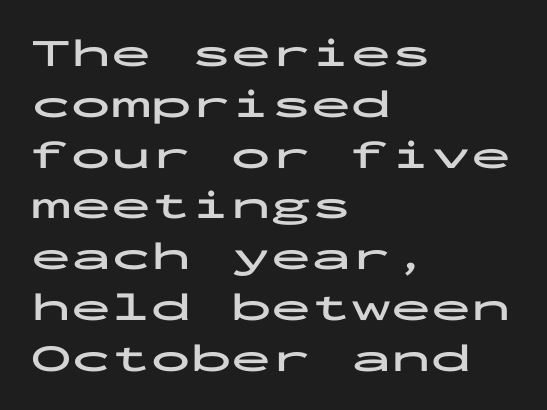
Q: Is the text bold? A: Yes.
Q: Is the text italic (slanted)? A: No, it is upright.
Q: Is the typeface a serif or a sans-serif typeface? A: Sans-serif.
Q: Is the text underlined? A: No.
Q: How is the paragraph aligned? A: Left-aligned.
Q: Is the spacing between letters normal or unusually wide? A: Normal.
Q: Is the spacing between lines tight, normal or loose? A: Normal.
Q: Width (condensed, normal, or wide)? A: Wide.
Q: Stroke contrast? A: Low.
Q: x-height? A: Medium.
Q: Monospaced? A: Yes.
